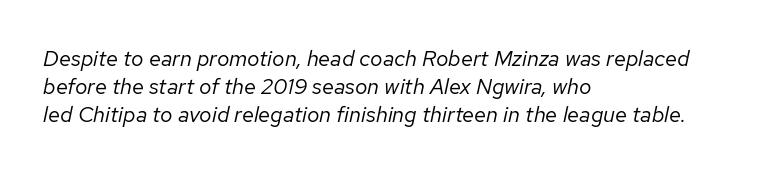
The image shows 22 px text type, italic (leaning right); set left-aligned, normal line spacing (1.27x), normal letter spacing, not underlined.
